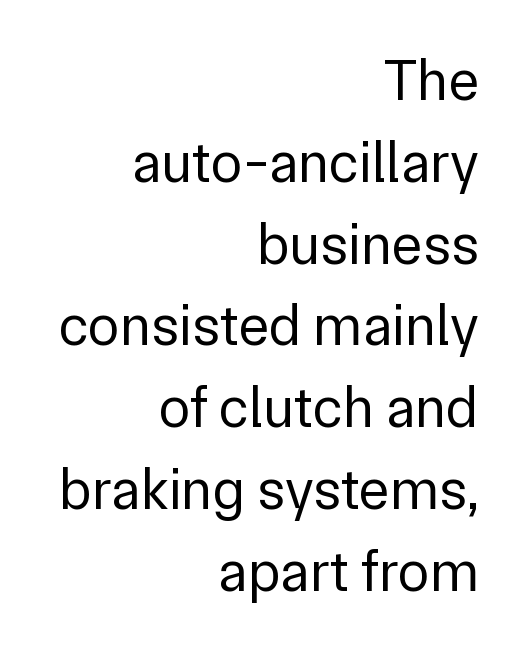
Q: Is the text bold? A: No.
Q: Is the text italic (slanted)? A: No, it is upright.
Q: Is the typeface a serif or a sans-serif typeface? A: Sans-serif.
Q: Is the text underlined? A: No.
Q: How is the paragraph aligned? A: Right-aligned.
Q: Is the spacing between letters normal or unusually wide? A: Normal.
Q: Is the spacing between lines tight, normal or loose? A: Normal.
Q: Width (condensed, normal, or wide)? A: Normal.
Q: Stroke contrast? A: Low.
Q: x-height? A: Medium.
Q: Monospaced? A: No.
